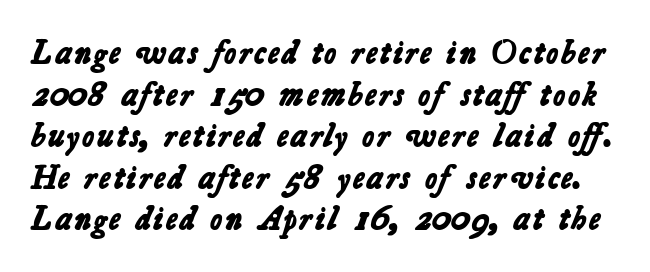
Q: Is the text bold? A: Yes.
Q: Is the typeface a serif or a sans-serif typeface? A: Sans-serif.
Q: Is the text underlined? A: No.
Q: Is the spacing between letters normal or unusually wide? A: Normal.
Q: Is the spacing between lines tight, normal or loose? A: Normal.
Q: Width (condensed, normal, or wide)? A: Normal.
Q: Stroke contrast? A: Low.
Q: x-height? A: Medium.
Q: Monospaced? A: No.
